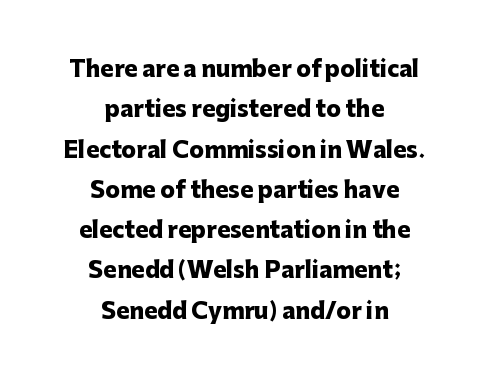
The image shows 22 px bold type, upright; set centered, line spacing 1.83x, normal letter spacing, not underlined.
